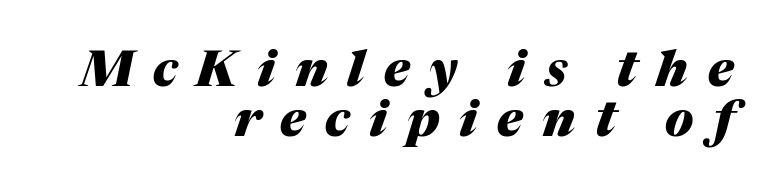
Q: Is the text bold? A: Yes.
Q: Is the text italic (slanted)? A: Yes, it leans right by about 17 degrees.
Q: Is the text underlined? A: No.
Q: How is the paragraph aligned? A: Right-aligned.
Q: Is the spacing between letters normal or unusually wide? A: Unusually wide.
Q: Is the spacing between lines tight, normal or loose? A: Tight.
Q: Width (condensed, normal, or wide)? A: Normal.
Q: Stroke contrast? A: Medium.
Q: x-height? A: Medium.
Q: Monospaced? A: No.
